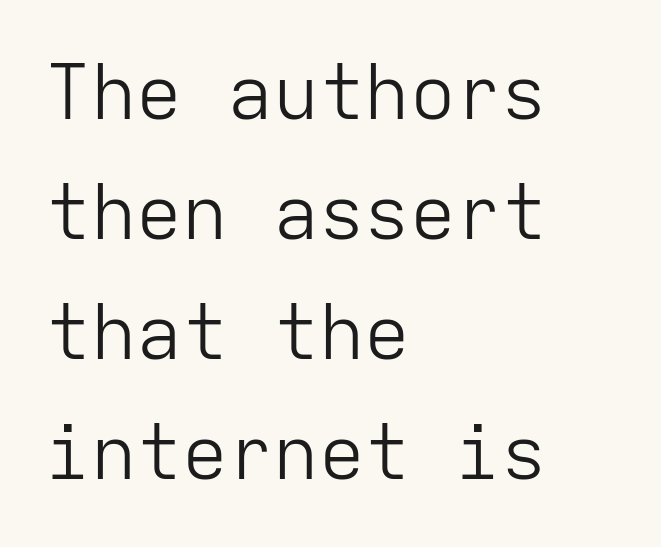
Q: Is the text bold? A: No.
Q: Is the text italic (slanted)? A: No, it is upright.
Q: Is the typeface a serif or a sans-serif typeface? A: Sans-serif.
Q: Is the text underlined? A: No.
Q: How is the paragraph aligned? A: Left-aligned.
Q: Is the spacing between letters normal or unusually wide? A: Normal.
Q: Is the spacing between lines tight, normal or loose? A: Normal.
Q: Width (condensed, normal, or wide)? A: Normal.
Q: Stroke contrast? A: Low.
Q: x-height? A: Medium.
Q: Monospaced? A: Yes.
